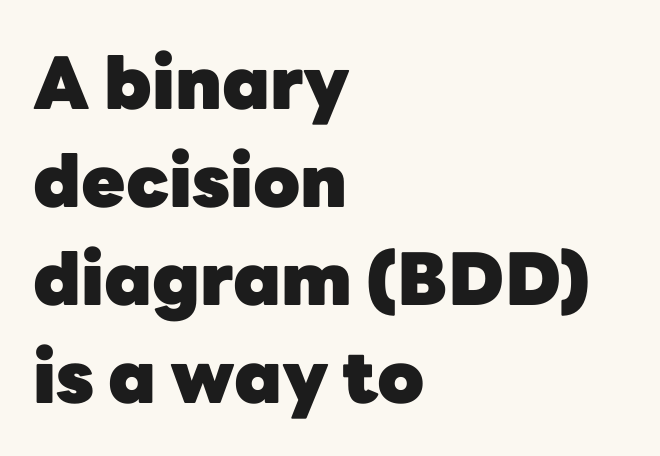
The image shows 72 px heavy sans-serif type, upright; set left-aligned, normal line spacing (1.36x), normal letter spacing, not underlined; low stroke contrast and a medium x-height.
